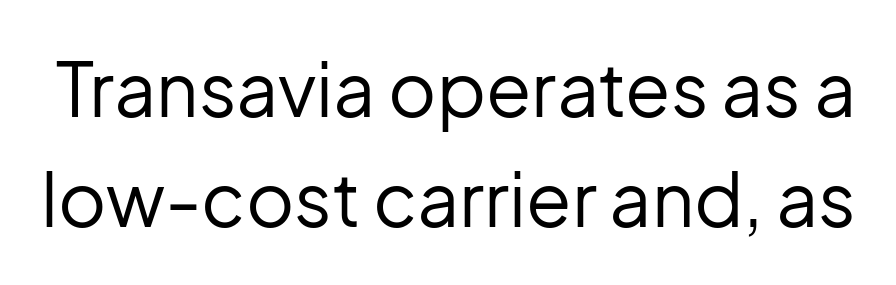
Q: Is the text bold? A: No.
Q: Is the text italic (slanted)? A: No, it is upright.
Q: Is the typeface a serif or a sans-serif typeface? A: Sans-serif.
Q: Is the text underlined? A: No.
Q: Is the spacing between letters normal or unusually wide? A: Normal.
Q: Is the spacing between lines tight, normal or loose? A: Normal.
Q: Width (condensed, normal, or wide)? A: Normal.
Q: Stroke contrast? A: Low.
Q: x-height? A: Medium.
Q: Monospaced? A: No.
